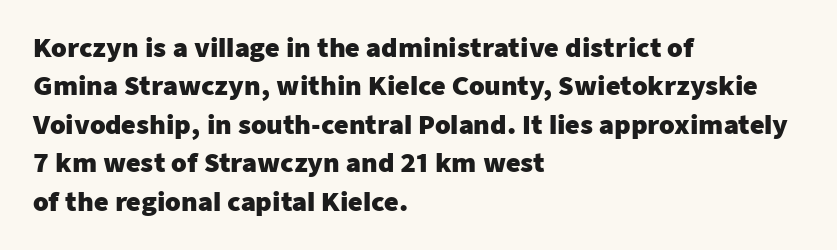
Q: Is the text bold? A: Yes.
Q: Is the text italic (slanted)? A: No, it is upright.
Q: Is the text underlined? A: No.
Q: How is the paragraph aligned? A: Left-aligned.
Q: Is the spacing between letters normal or unusually wide? A: Normal.
Q: Is the spacing between lines tight, normal or loose? A: Normal.
